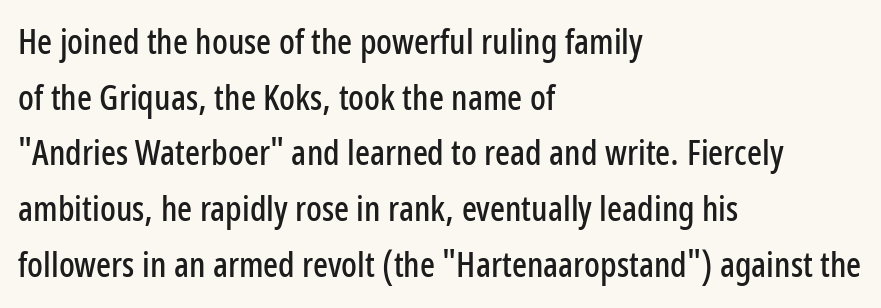
{"serif": "no", "italic": "no", "width": "condensed", "stroke_contrast": "low", "x_height": "medium", "monospaced": "no", "underline": "no", "align": "left", "line_spacing": "normal", "line_spacing_ratio": 1.59, "letter_spacing": "normal", "letter_spacing_em": 0.0, "glyph_px": 35}
